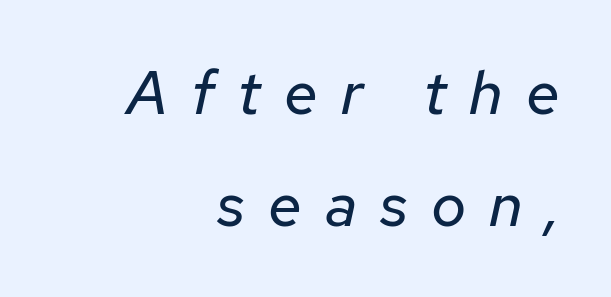
{"italic": "yes", "lean": "right", "slant_degrees": 12, "bold": "no", "weight": "regular", "width": "normal", "stroke_contrast": "low", "x_height": "medium", "monospaced": "no", "underline": "no", "align": "right", "line_spacing_ratio": 1.84, "letter_spacing": "wide", "letter_spacing_em": 0.38, "glyph_px": 61}
